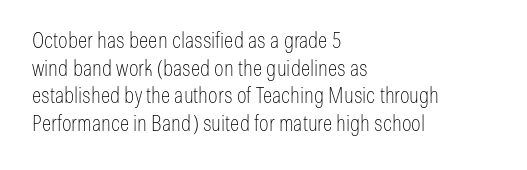
{"italic": "no", "bold": "no", "underline": "no", "align": "left", "line_spacing": "normal", "line_spacing_ratio": 1.26, "letter_spacing": "normal", "letter_spacing_em": 0.0, "glyph_px": 22}
